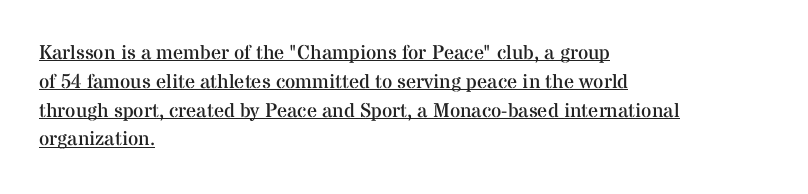
Weight: regular or lighter. Tall strokes in this sample are plumb rather than angled. This sample keeps an unexceptional amount of space between lines. The horizontal fit of the characters is conventional and even. The glyphs are accompanied by a horizontal stroke just below them. The text block is weighted toward the left margin, trailing off unevenly rightward.
